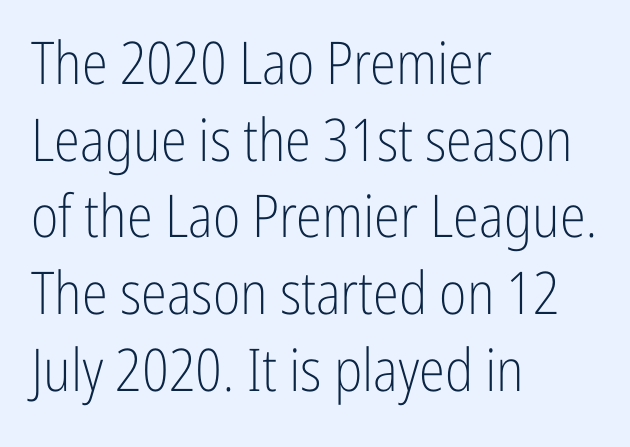
The image shows 59 px light, condensed sans-serif type, upright; set left-aligned, normal line spacing (1.3x), normal letter spacing, not underlined; low stroke contrast and a medium x-height.
